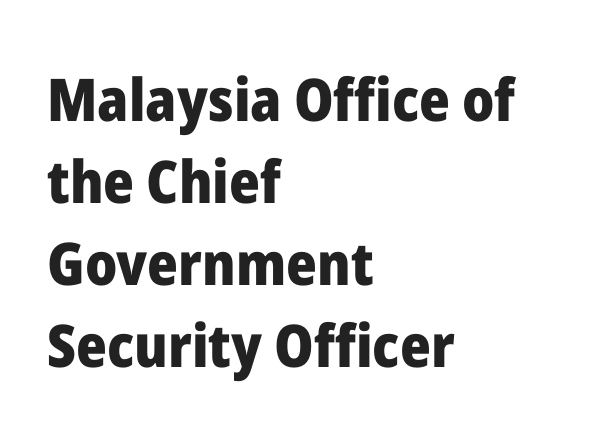
{"serif": "no", "italic": "no", "bold": "yes", "weight": "heavy", "width": "normal", "stroke_contrast": "low", "x_height": "medium", "monospaced": "no", "underline": "no", "align": "left", "line_spacing": "normal", "line_spacing_ratio": 1.39, "letter_spacing": "normal", "letter_spacing_em": 0.0, "glyph_px": 59}
